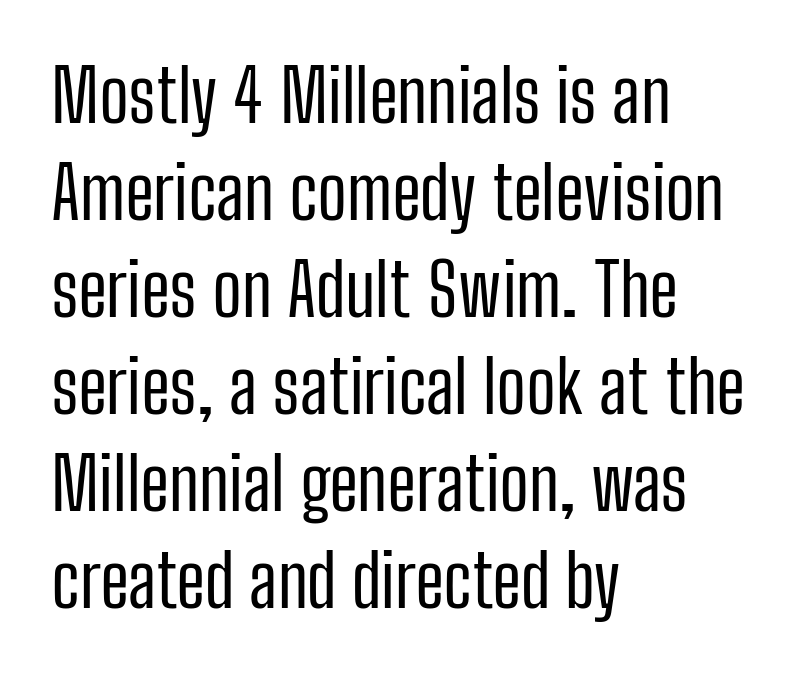
The image shows 73 px regular-weight, condensed sans-serif type, upright; set left-aligned, normal line spacing (1.33x), normal letter spacing, not underlined; low stroke contrast and a medium x-height.
